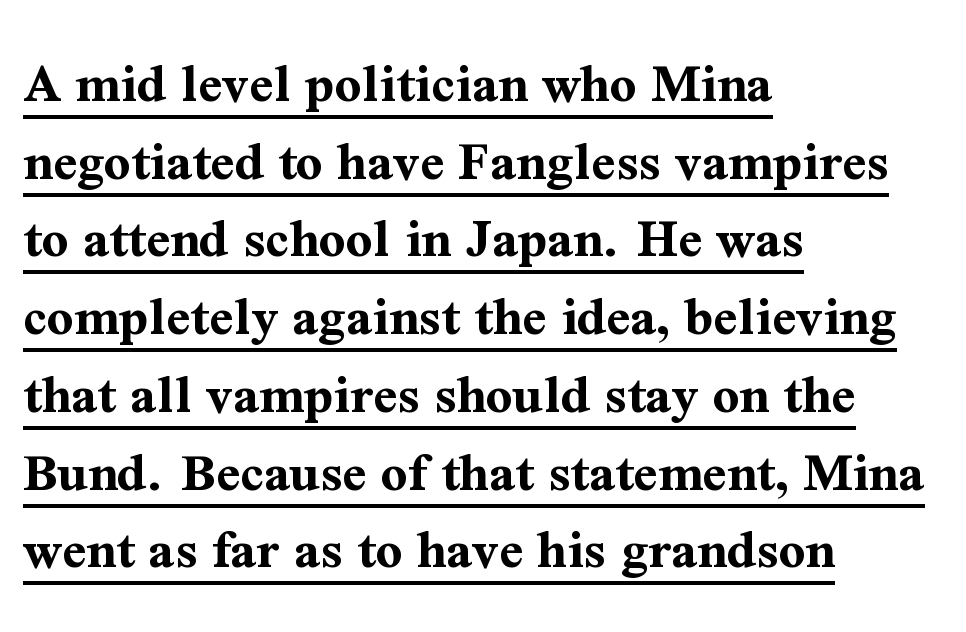
When letters stand straight like this, we call the style roman or upright. Caption: bold face, heavy strokes. The passage shown is underscored from start to finish. This sample is left-justified, so line endings fall wherever the words run out.
